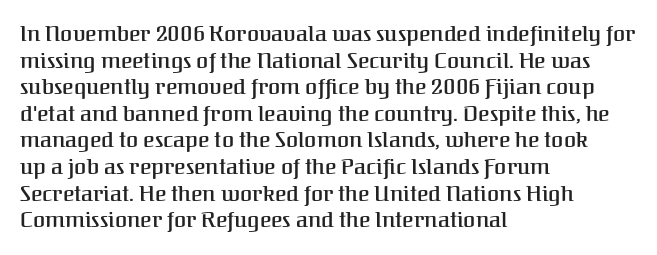
{"italic": "no", "underline": "no", "align": "left", "line_spacing_ratio": 1.21, "letter_spacing": "normal", "letter_spacing_em": 0.0, "glyph_px": 22}
